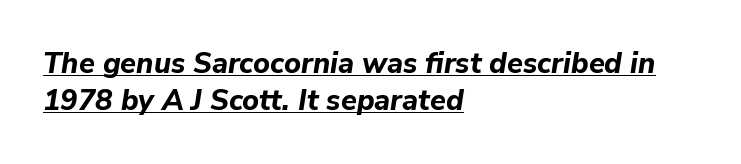
The image shows 29 px bold type, italic (leaning right); set left-aligned, normal line spacing (1.27x), normal letter spacing, underlined; low stroke contrast and a medium x-height.
